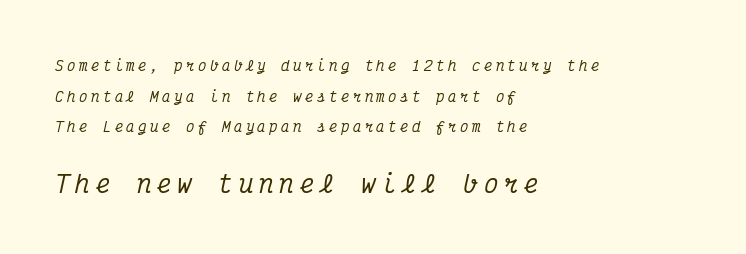
The image shows 24 px text type, italic (leaning right); set left-aligned, loose line spacing (2.18x), unusually wide letter spacing (+0.25 em), not underlined; the second (bottom) block is 1.71x larger.
